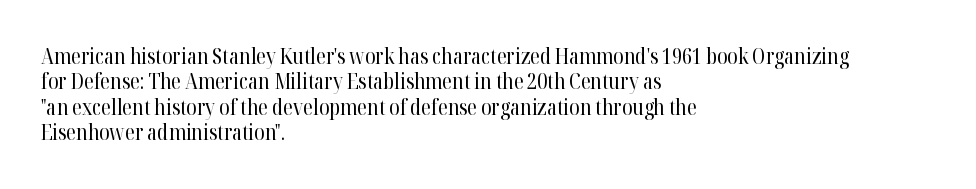
{"italic": "no", "bold": "no", "underline": "no", "align": "left", "line_spacing_ratio": 1.21, "letter_spacing": "normal", "letter_spacing_em": 0.0, "glyph_px": 21}
